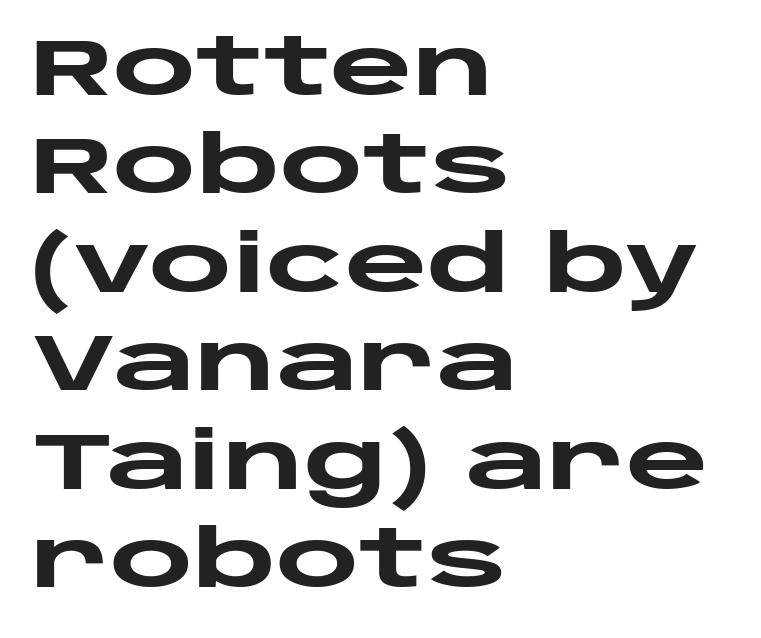
Q: Is the text bold? A: Yes.
Q: Is the text italic (slanted)? A: No, it is upright.
Q: Is the typeface a serif or a sans-serif typeface? A: Sans-serif.
Q: Is the text underlined? A: No.
Q: How is the paragraph aligned? A: Left-aligned.
Q: Is the spacing between letters normal or unusually wide? A: Normal.
Q: Width (condensed, normal, or wide)? A: Wide.
Q: Stroke contrast? A: Low.
Q: x-height? A: Large.
Q: Monospaced? A: No.
